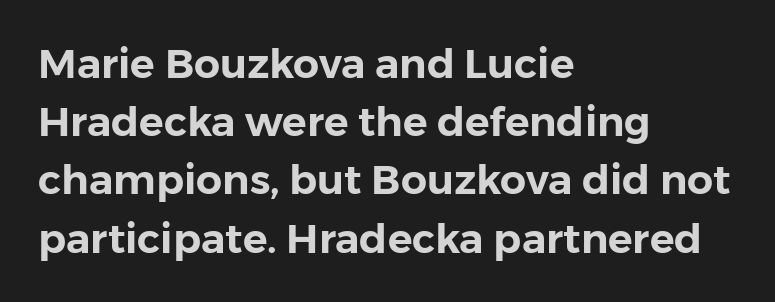
{"serif": "no", "italic": "no", "width": "normal", "stroke_contrast": "low", "x_height": "medium", "monospaced": "no", "underline": "no", "align": "left", "line_spacing": "normal", "line_spacing_ratio": 1.42, "letter_spacing": "normal", "letter_spacing_em": 0.0, "glyph_px": 41}
